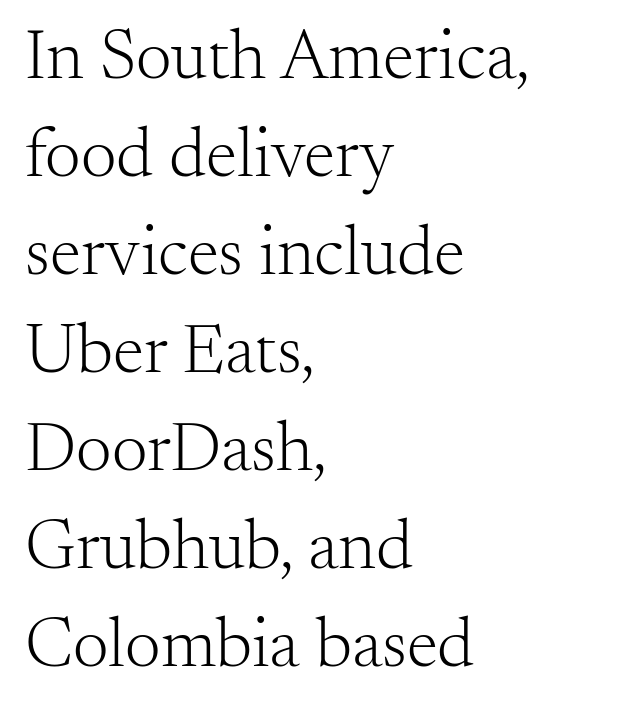
Q: Is the text bold? A: No.
Q: Is the text italic (slanted)? A: No, it is upright.
Q: Is the typeface a serif or a sans-serif typeface? A: Serif.
Q: Is the text underlined? A: No.
Q: How is the paragraph aligned? A: Left-aligned.
Q: Is the spacing between letters normal or unusually wide? A: Normal.
Q: Is the spacing between lines tight, normal or loose? A: Normal.
Q: Width (condensed, normal, or wide)? A: Normal.
Q: Stroke contrast? A: Medium.
Q: x-height? A: Small.
Q: Monospaced? A: No.
